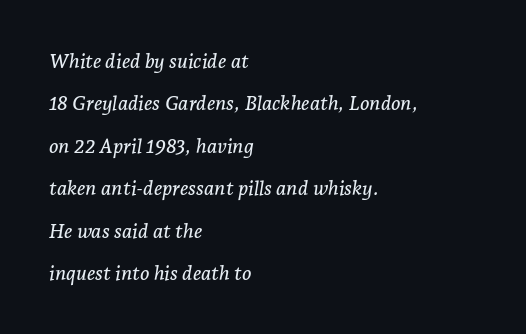
The image shows 20 px text type, italic (leaning right); set left-aligned, loose line spacing (2.12x), normal letter spacing, not underlined.
